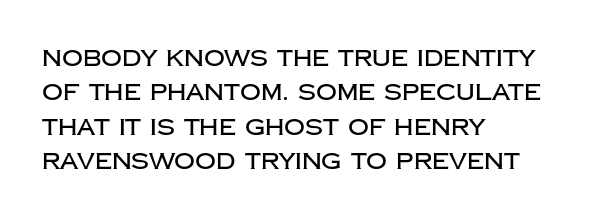
{"italic": "no", "underline": "no", "align": "left", "line_spacing": "normal", "line_spacing_ratio": 1.49, "letter_spacing": "normal", "letter_spacing_em": 0.0, "glyph_px": 23}
